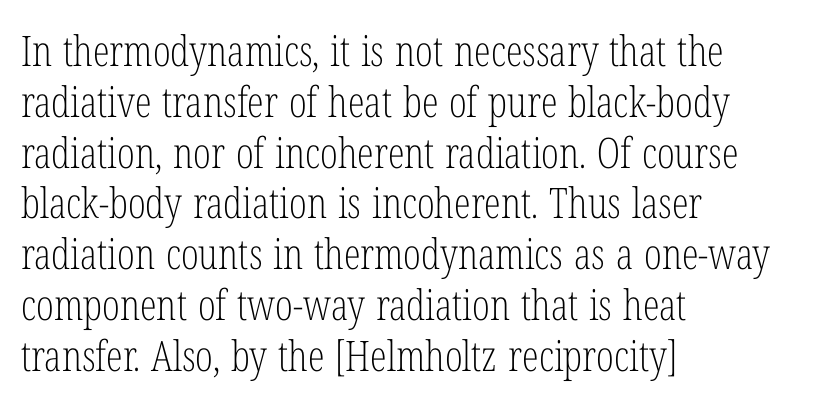
The passage shown is typed in a proportional face where columns would drift. No extra tracking has been applied to these lines. Caption: multi-line text, flush left, ragged right. Underline: absent. The typeface has the unassuming heft of standard copy or less. Notice how the stems are strictly vertical — no italics here.
